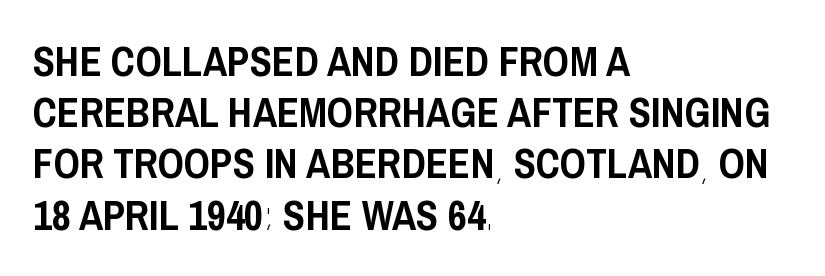
The image shows 41 px condensed sans-serif type, upright; set left-aligned, normal line spacing (1.25x), normal letter spacing, not underlined; low stroke contrast and a large x-height.
